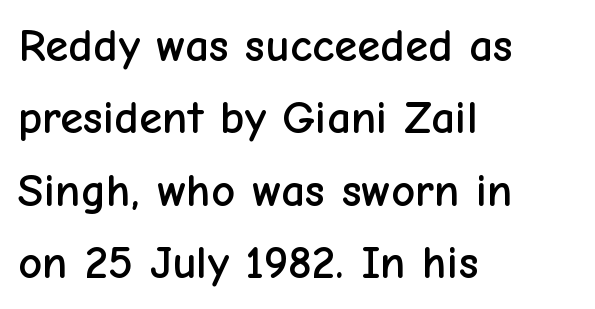
{"serif": "no", "italic": "no", "width": "normal", "stroke_contrast": "low", "x_height": "medium", "monospaced": "no", "underline": "no", "align": "left", "line_spacing": "normal", "line_spacing_ratio": 1.54, "letter_spacing": "normal", "letter_spacing_em": 0.0, "glyph_px": 47}
